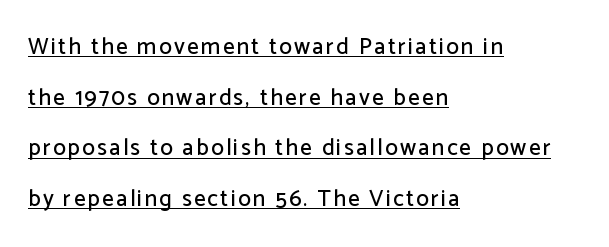
Leading is clearly above the norm, producing a sparse column. The sample's only ornament is a line tracing under the words. Line starts are locked; line ends wander. Unlike italic type, these characters show no tilt at all.
